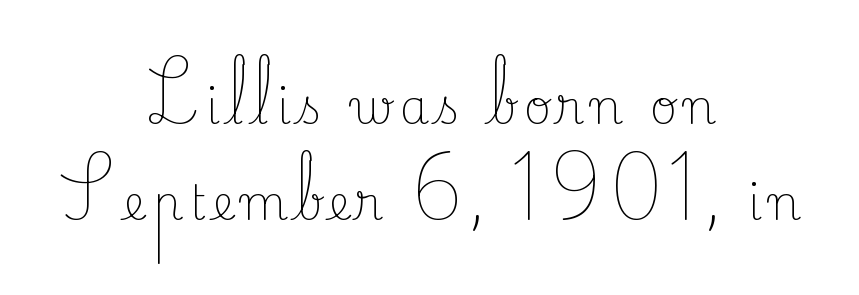
The image shows 47 px light serif type, upright; set centered, loose line spacing (2.04x), not underlined; low stroke contrast and a small x-height.
